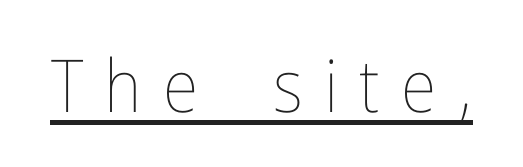
A light-to-regular cut is what we see here. This is roman type, the default non-slanted kind. The string is rendered with underlining switched on. Spacing verdict: proportional, widths tailored to each character.
